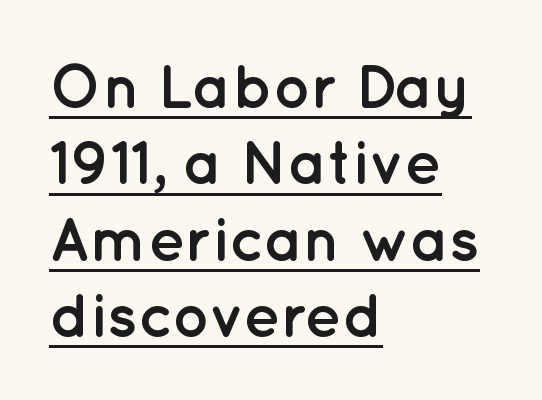
{"serif": "no", "italic": "no", "bold": "yes", "weight": "semibold", "width": "normal", "stroke_contrast": "low", "x_height": "medium", "monospaced": "no", "underline": "yes", "align": "left", "line_spacing_ratio": 1.23, "letter_spacing": "normal", "letter_spacing_em": 0.0, "glyph_px": 62}
